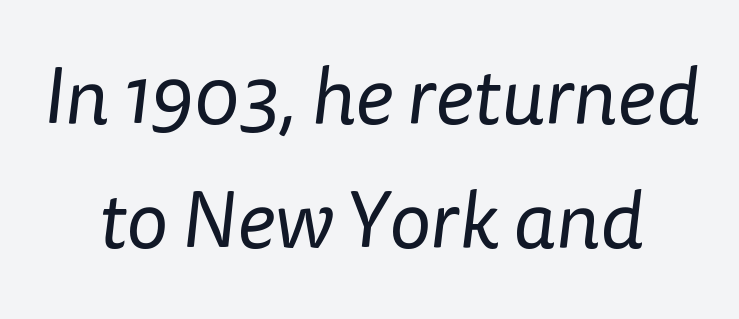
The string is rendered with underlining switched off. In CSS terms this would be text-align: center. The rendering uses natural spacing where letterforms have individual widths. You could call the tracking neutral — neither tight nor loose. Vertical spacing — default. Typographically, this falls in the sans-serif category.
